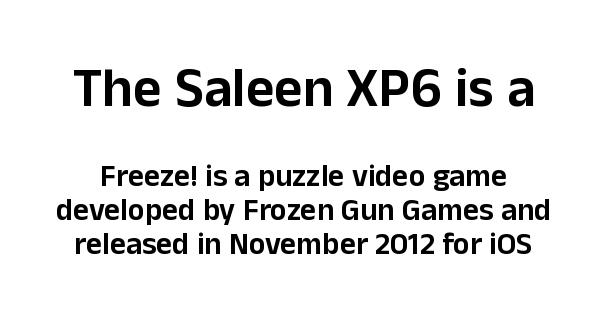
The image shows 55 px sans-serif type, upright; set tight line spacing (1.09x), normal letter spacing, not underlined; the first (top) block is 1.77x larger; low stroke contrast and a medium x-height.
